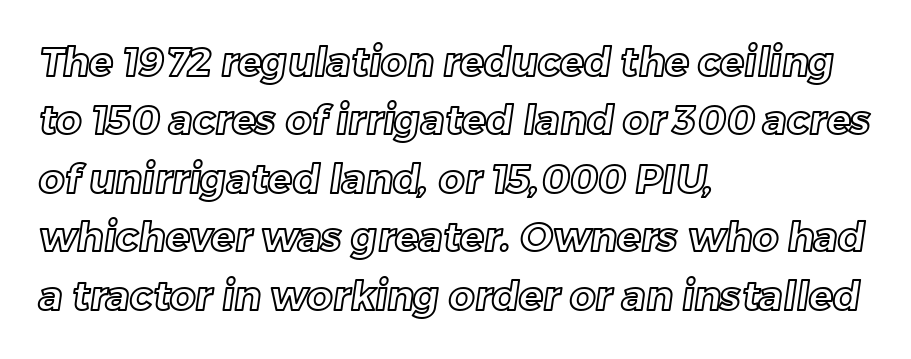
Is this a fixed-width face? No — the glyphs have proportional, varying widths. Unmarked baselines from the first word to the last. The lines in this sample share a left origin and differ only in where they stop. If you measured baseline to baseline, you'd find a middling distance.
